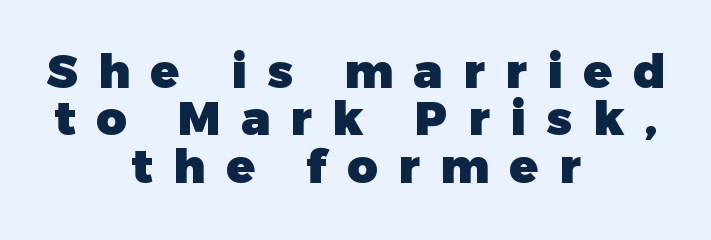
The image shows 47 px heavy sans-serif type, upright; set centered, tight line spacing (1.01x), unusually wide letter spacing (+0.44 em), not underlined; low stroke contrast and a medium x-height.
